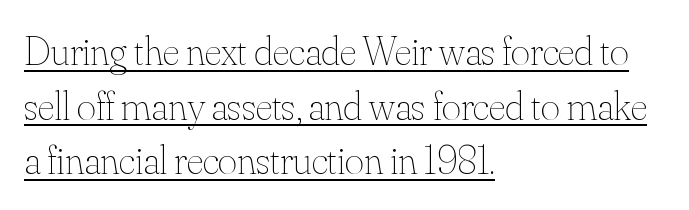
Q: Is the text bold? A: No.
Q: Is the text italic (slanted)? A: No, it is upright.
Q: Is the text underlined? A: Yes.
Q: How is the paragraph aligned? A: Left-aligned.
Q: Is the spacing between letters normal or unusually wide? A: Normal.
Q: Is the spacing between lines tight, normal or loose? A: Normal.
Q: Width (condensed, normal, or wide)? A: Normal.
Q: Stroke contrast? A: Medium.
Q: x-height? A: Small.
Q: Monospaced? A: No.
